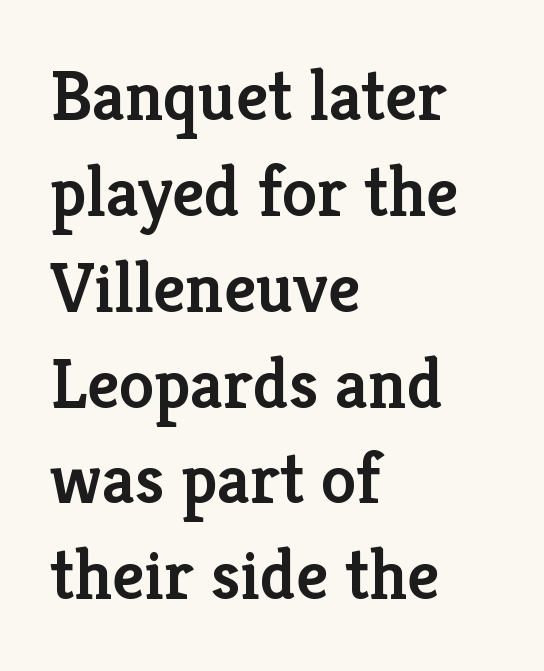
The image shows 71 px semibold serif type, upright; set left-aligned, normal line spacing (1.35x), normal letter spacing, not underlined; low stroke contrast and a medium x-height.
